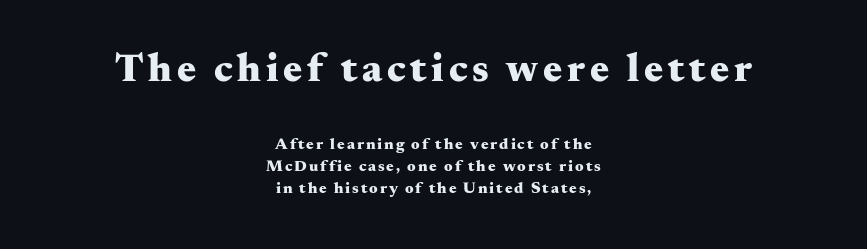
The image shows 40 px heavy, wide serif type, upright; set centered, normal line spacing (1.36x), not underlined; the first (top) block is 2.5x larger; medium stroke contrast and a small x-height.
